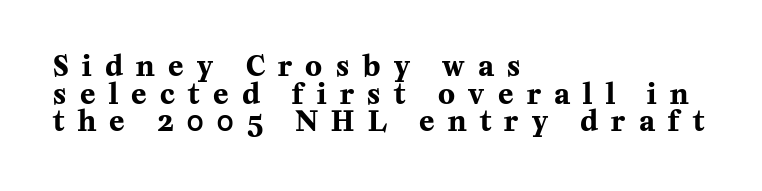
The image shows 28 px bold serif type, upright; set left-aligned, tight line spacing (0.99x), unusually wide letter spacing (+0.48 em), not underlined; medium stroke contrast and a medium x-height.
